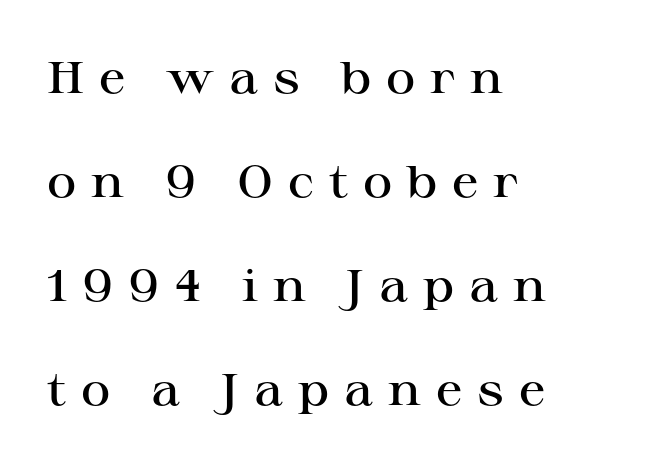
Q: Is the text bold? A: Semi-bold.
Q: Is the text italic (slanted)? A: No, it is upright.
Q: Is the typeface a serif or a sans-serif typeface? A: Serif.
Q: Is the text underlined? A: No.
Q: How is the paragraph aligned? A: Left-aligned.
Q: Is the spacing between letters normal or unusually wide? A: Unusually wide.
Q: Is the spacing between lines tight, normal or loose? A: Loose.
Q: Width (condensed, normal, or wide)? A: Wide.
Q: Stroke contrast? A: High.
Q: x-height? A: Medium.
Q: Monospaced? A: No.
